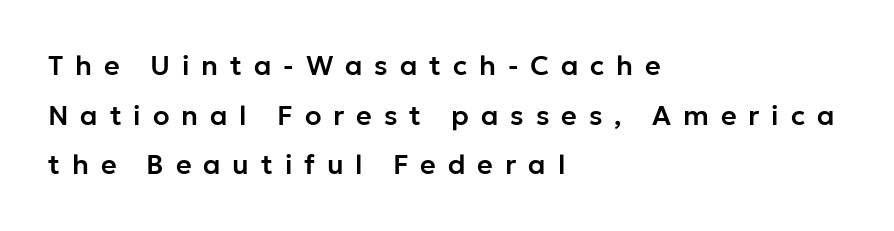
The image shows 27 px text type, upright; set left-aligned, line spacing 1.84x, unusually wide letter spacing (+0.44 em), not underlined.
